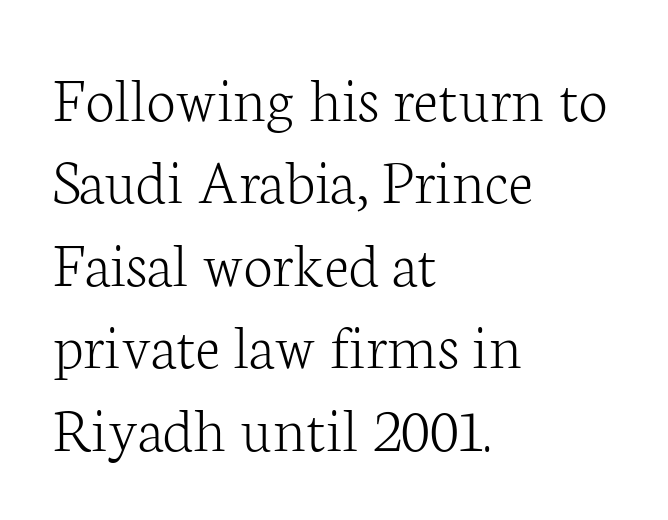
{"serif": "yes", "italic": "no", "bold": "no", "weight": "light", "width": "normal", "stroke_contrast": "low", "x_height": "medium", "monospaced": "no", "underline": "no", "align": "left", "line_spacing": "normal", "line_spacing_ratio": 1.25, "letter_spacing": "normal", "letter_spacing_em": 0.0, "glyph_px": 66}
